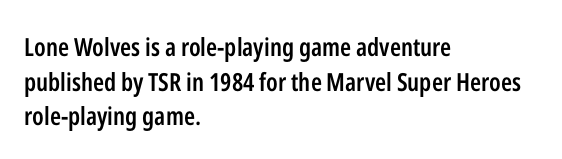
Quick note: underline off. The block of text has a typical density, with ordinary space between rows. Does the lettering tilt? It doesn't — this is upright. Characters follow at the spacing the type designer built in.
